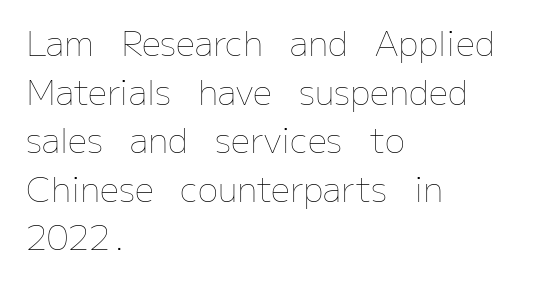
{"italic": "no", "bold": "no", "weight": "thin", "width": "normal", "stroke_contrast": "low", "x_height": "medium", "monospaced": "no", "underline": "no", "align": "left", "line_spacing": "normal", "line_spacing_ratio": 1.43, "letter_spacing": "normal", "letter_spacing_em": 0.0, "glyph_px": 34}
